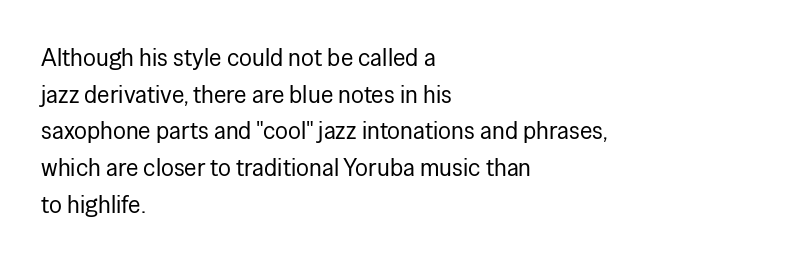
The image shows 24 px text type, upright; set left-aligned, normal line spacing (1.53x), normal letter spacing, not underlined.
